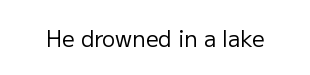
The space directly below the letters is spotless. Quick note: not italic, upright. The line texture is even and compact thanks to regular tracking. These glyphs show unthickened strokes, regular width or finer.
